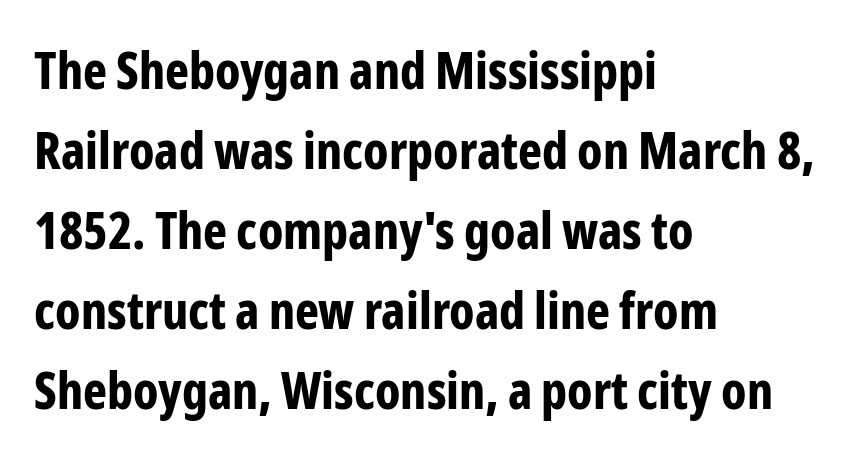
Q: Is the text bold? A: Yes.
Q: Is the text italic (slanted)? A: No, it is upright.
Q: Is the typeface a serif or a sans-serif typeface? A: Sans-serif.
Q: Is the text underlined? A: No.
Q: How is the paragraph aligned? A: Left-aligned.
Q: Is the spacing between letters normal or unusually wide? A: Normal.
Q: Is the spacing between lines tight, normal or loose? A: Normal.
Q: Width (condensed, normal, or wide)? A: Condensed.
Q: Stroke contrast? A: Low.
Q: x-height? A: Medium.
Q: Monospaced? A: No.
